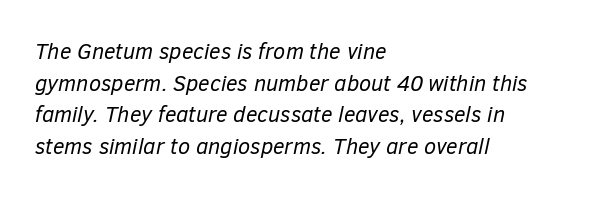
The image shows 22 px text type, italic (leaning right); set left-aligned, normal line spacing (1.44x), normal letter spacing, not underlined.
